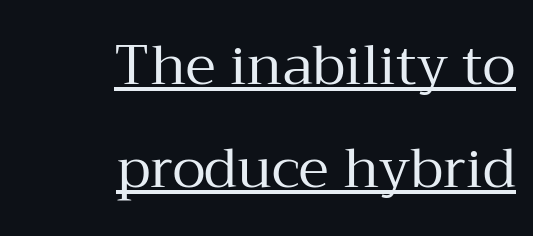
Q: Is the text bold? A: No.
Q: Is the text italic (slanted)? A: No, it is upright.
Q: Is the typeface a serif or a sans-serif typeface? A: Serif.
Q: Is the text underlined? A: Yes.
Q: How is the paragraph aligned? A: Right-aligned.
Q: Is the spacing between letters normal or unusually wide? A: Normal.
Q: Width (condensed, normal, or wide)? A: Normal.
Q: Stroke contrast? A: Medium.
Q: x-height? A: Medium.
Q: Monospaced? A: No.
